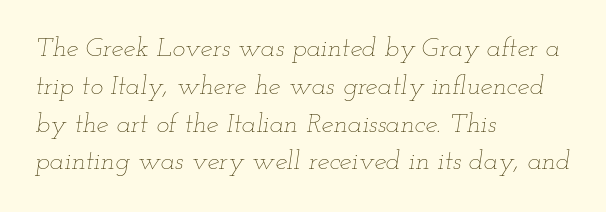
Q: Is the text bold? A: No.
Q: Is the text italic (slanted)? A: Yes, it leans right by about 12 degrees.
Q: Is the text underlined? A: No.
Q: How is the paragraph aligned? A: Left-aligned.
Q: Is the spacing between letters normal or unusually wide? A: Normal.
Q: Is the spacing between lines tight, normal or loose? A: Normal.
